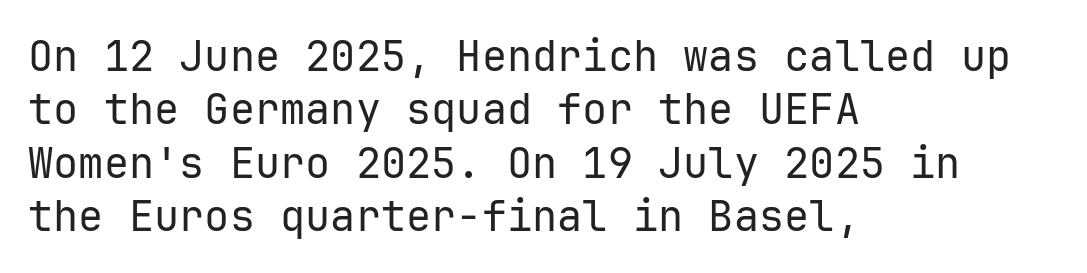
The baseline area is clear. The text block is weighted toward the left margin, trailing off unevenly rightward. Nobody touched the tracking dial on this one. Compared with typical paragraphs, the rows here are spaced about the same.
